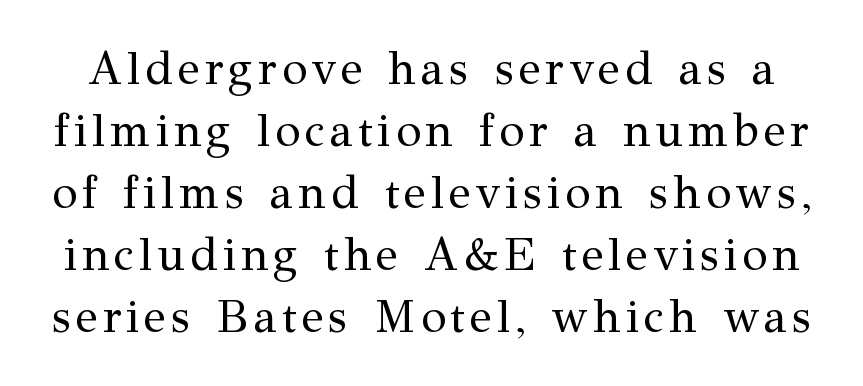
The image shows 46 px regular-weight serif type, upright; set normal line spacing (1.35x), not underlined; medium stroke contrast and a medium x-height.
